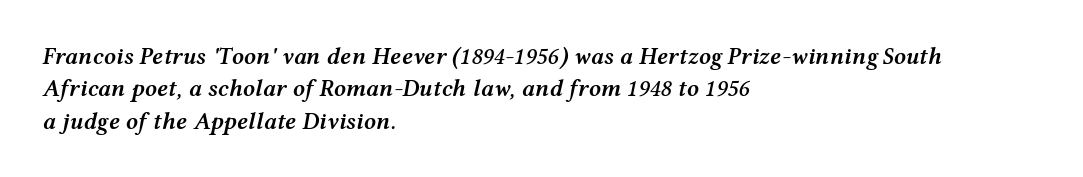
Q: Is the text bold? A: Semi-bold.
Q: Is the text italic (slanted)? A: Yes, it leans right by about 12 degrees.
Q: Is the text underlined? A: No.
Q: How is the paragraph aligned? A: Left-aligned.
Q: Is the spacing between letters normal or unusually wide? A: Normal.
Q: Is the spacing between lines tight, normal or loose? A: Normal.
